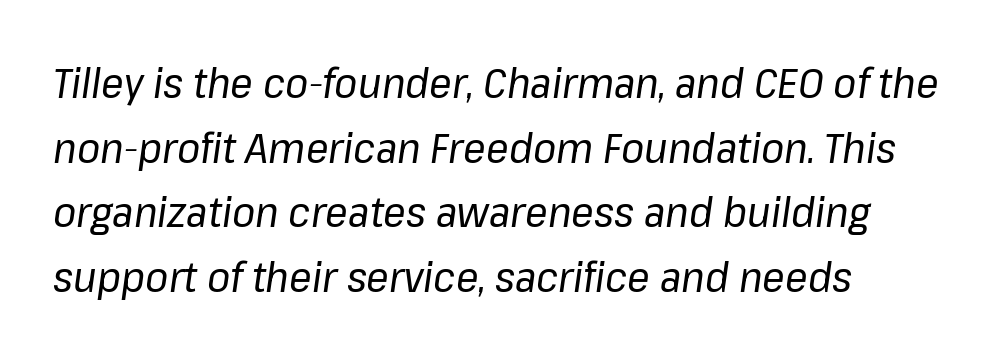
These lines stack with their left ends in a neat column. Students, observe: this is what conventionally led text looks like. Nobody drew a line under any word here. This sample uses plain, unmodified letter spacing. The glyphs look as if they've been sheared to an angle.
